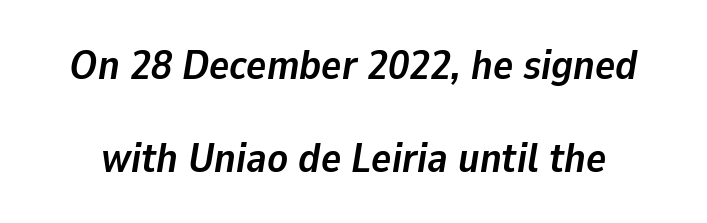
The image shows 42 px semibold type, italic (leaning right); set loose line spacing (2.21x), normal letter spacing, not underlined; low stroke contrast and a medium x-height.
